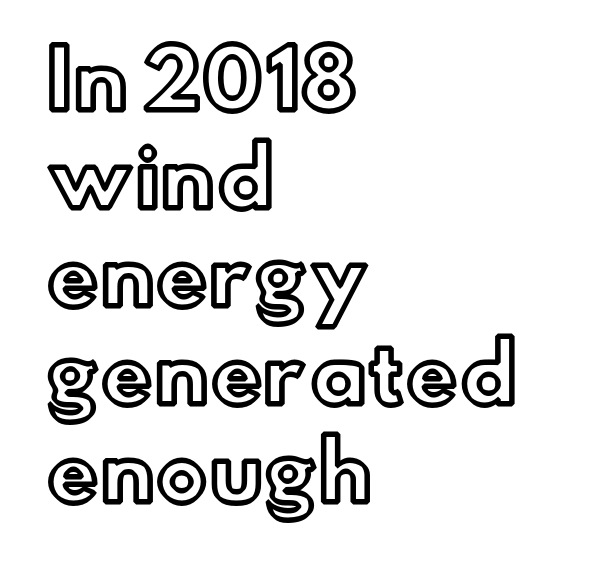
The image shows 79 px text type, upright; set left-aligned, line spacing 1.24x, normal letter spacing, not underlined; a small x-height.
